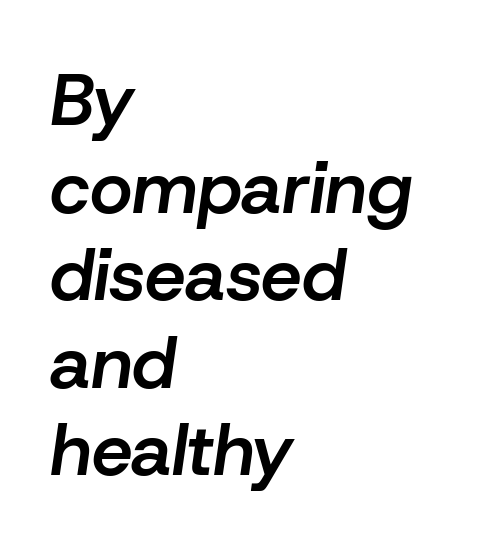
The image shows 73 px semibold type, italic (leaning right); set left-aligned, line spacing 1.2x, normal letter spacing, not underlined; low stroke contrast and a medium x-height.
